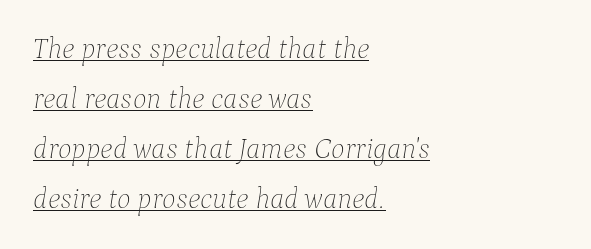
Spacing verdict: proportional, widths tailored to each character. Is this a heavy cut? Hardly; it is regular or lighter. These lines stack with their left ends in a neat column. The tracking reads as untouched default to a designer's eye. The lettering tilts uniformly, giving the passage an italic look. The passage shown is underscored from start to finish.
